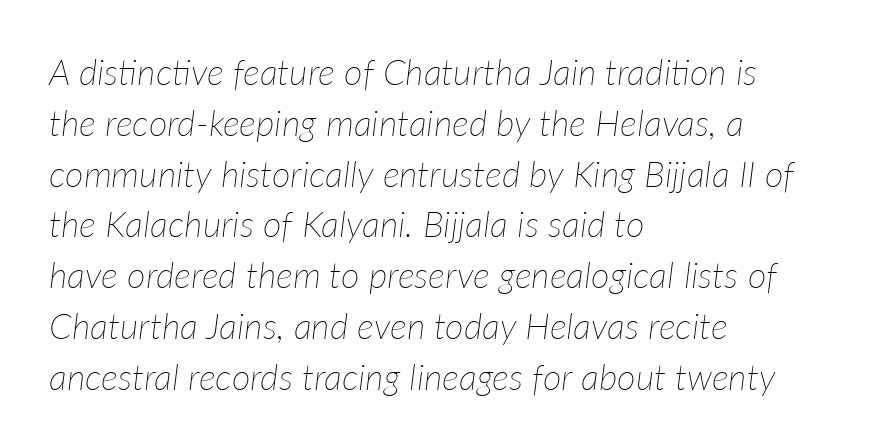
The image shows 36 px thin type, italic (leaning right); set left-aligned, normal line spacing (1.41x), normal letter spacing, not underlined; low stroke contrast and a medium x-height.
